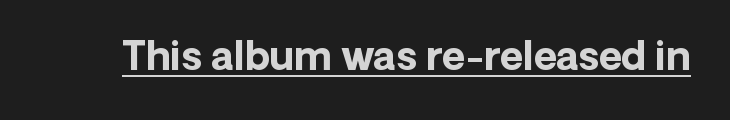
{"serif": "no", "italic": "no", "bold": "yes", "weight": "bold", "width": "normal", "stroke_contrast": "low", "x_height": "medium", "monospaced": "no", "underline": "yes", "letter_spacing": "normal", "letter_spacing_em": 0.0, "glyph_px": 39}
